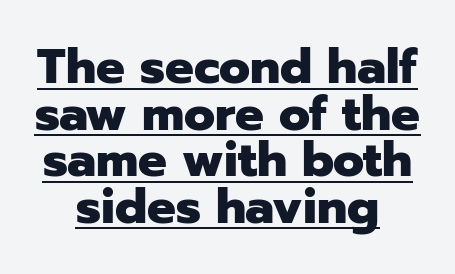
Do the letters lean? They stand straight. Notice how descenders almost collide with the ascenders below — that's tight leading. You could not count columns in this text — the font is proportionally spaced. This sample uses plain, unmodified letter spacing.
